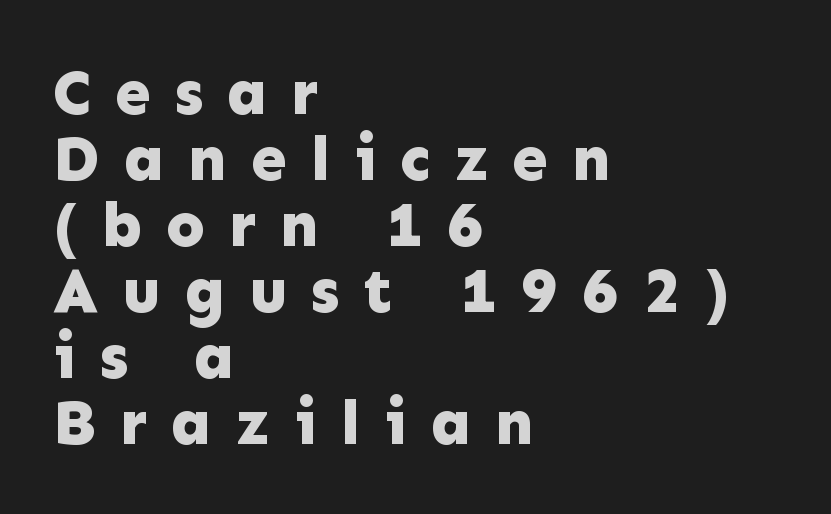
The image shows 64 px bold sans-serif type, upright; set left-aligned, tight line spacing (1.03x), unusually wide letter spacing (+0.37 em), not underlined; low stroke contrast and a medium x-height.
